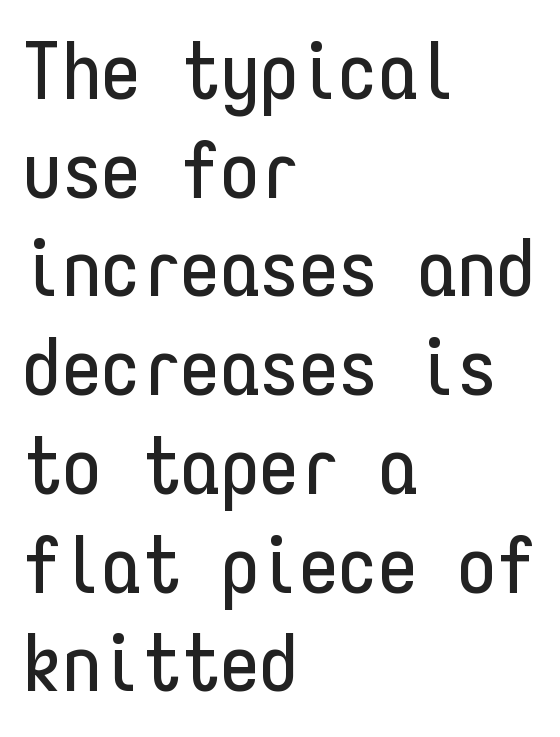
{"serif": "no", "italic": "no", "width": "condensed", "stroke_contrast": "low", "x_height": "medium", "monospaced": "yes", "underline": "no", "align": "left", "line_spacing": "normal", "line_spacing_ratio": 1.25, "letter_spacing": "normal", "letter_spacing_em": 0.0, "glyph_px": 79}
